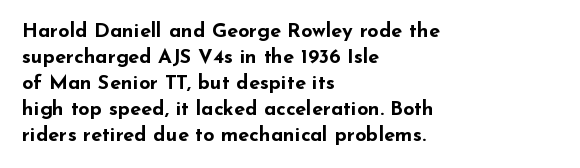
The lettering holds an erect, upright posture throughout. The text block is weighted toward the left margin, trailing off unevenly rightward. The strokes are fattened all the way to bold. Bare-footed words on every line.
